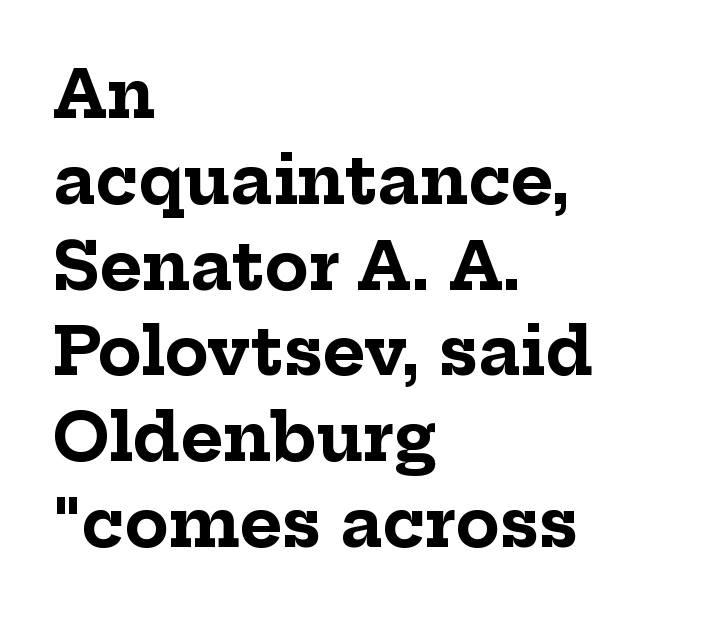
The image shows 65 px bold serif type, upright; set left-aligned, normal line spacing (1.32x), normal letter spacing, not underlined; low stroke contrast and a medium x-height.
